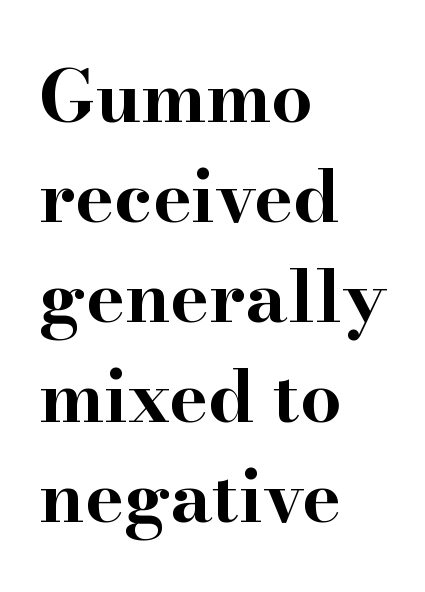
Q: Is the text bold? A: Yes.
Q: Is the text italic (slanted)? A: No, it is upright.
Q: Is the typeface a serif or a sans-serif typeface? A: Serif.
Q: Is the text underlined? A: No.
Q: How is the paragraph aligned? A: Left-aligned.
Q: Is the spacing between letters normal or unusually wide? A: Normal.
Q: Is the spacing between lines tight, normal or loose? A: Normal.
Q: Width (condensed, normal, or wide)? A: Wide.
Q: Stroke contrast? A: High.
Q: x-height? A: Small.
Q: Monospaced? A: No.
